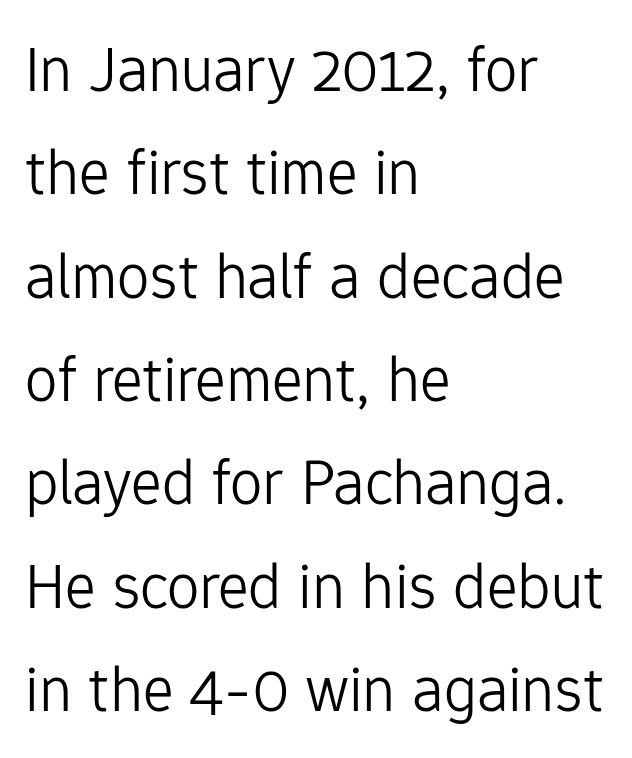
The image shows 65 px light sans-serif type, upright; set left-aligned, normal line spacing (1.59x), normal letter spacing, not underlined; low stroke contrast and a medium x-height.
